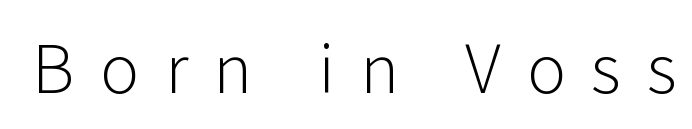
No word sits above an underline. Is the stroke heavy? The answer is a plain regular-or-lighter. A typesetter would label this face a sans. Varying glyph widths throughout — classic text-font behaviour. Vertical strokes here are truly vertical. Short note: letters widely spaced.
